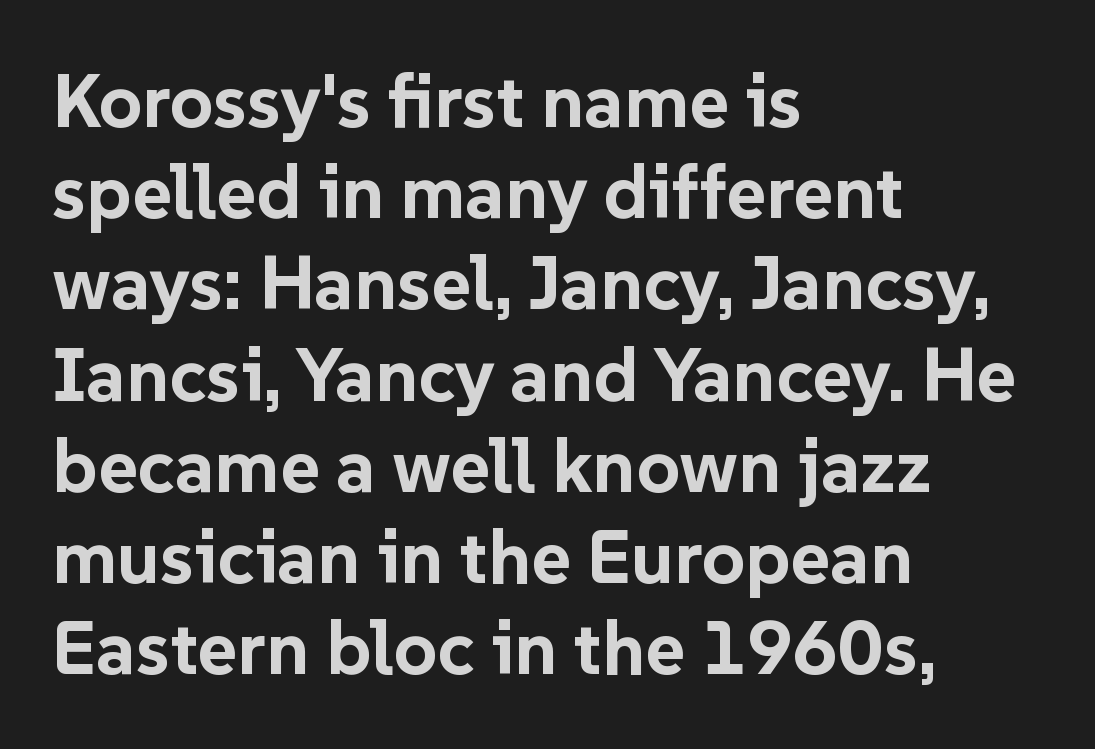
The image shows 76 px bold sans-serif type, upright; set left-aligned, line spacing 1.2x, normal letter spacing, not underlined; low stroke contrast and a medium x-height.
